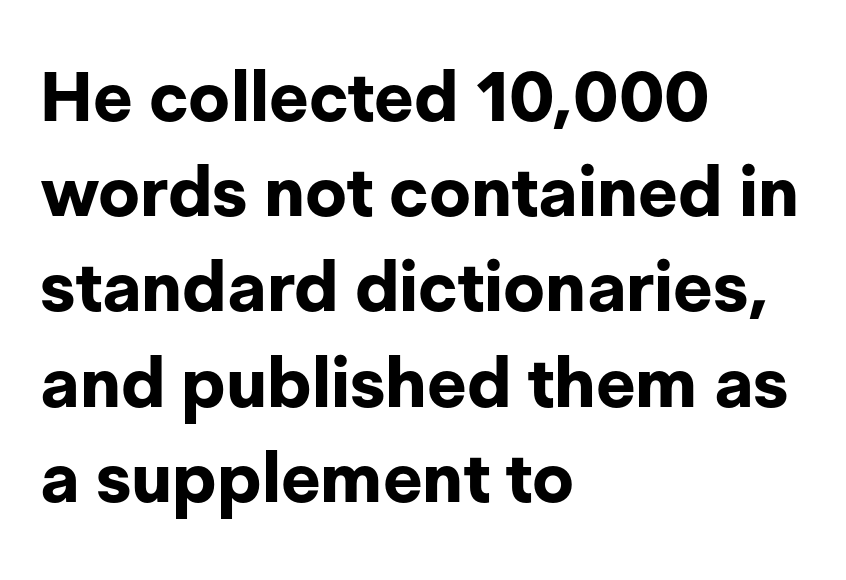
{"serif": "no", "italic": "no", "bold": "yes", "weight": "bold", "width": "normal", "stroke_contrast": "low", "x_height": "medium", "monospaced": "no", "underline": "no", "align": "left", "line_spacing": "normal", "line_spacing_ratio": 1.38, "letter_spacing": "normal", "letter_spacing_em": 0.0, "glyph_px": 69}
